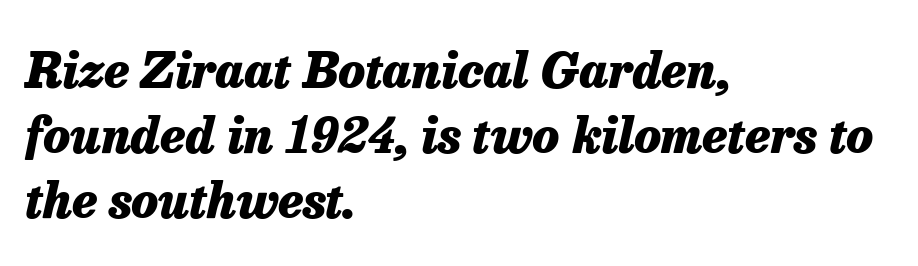
{"italic": "yes", "lean": "right", "slant_degrees": 13, "bold": "yes", "weight": "heavy", "width": "normal", "stroke_contrast": "low", "x_height": "medium", "monospaced": "no", "underline": "no", "align": "left", "line_spacing": "normal", "line_spacing_ratio": 1.33, "letter_spacing": "normal", "letter_spacing_em": 0.0, "glyph_px": 49}
